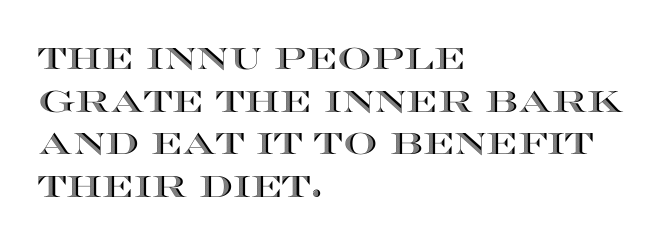
Q: Is the text italic (slanted)? A: No, it is upright.
Q: Is the text underlined? A: No.
Q: How is the paragraph aligned? A: Left-aligned.
Q: Is the spacing between letters normal or unusually wide? A: Normal.
Q: Is the spacing between lines tight, normal or loose? A: Normal.
Q: Width (condensed, normal, or wide)? A: Wide.
Q: x-height? A: Large.
Q: Monospaced? A: No.
